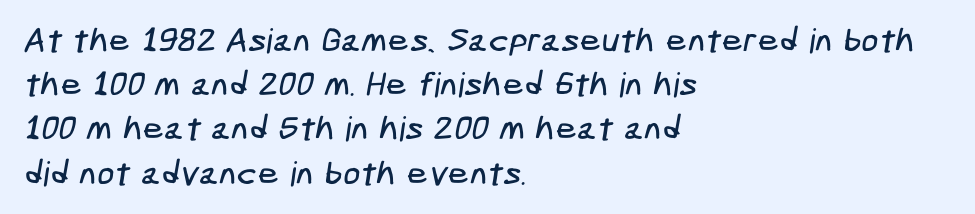
The image shows 34 px condensed sans-serif type; set left-aligned, normal line spacing (1.3x), normal letter spacing, not underlined; low stroke contrast and a medium x-height.
